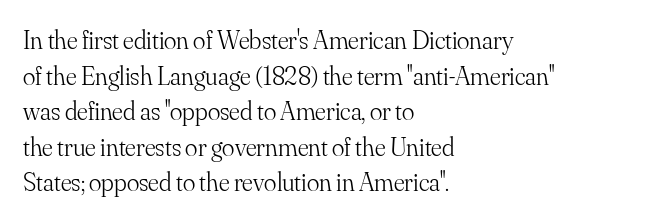
The image shows 26 px text type, upright; set left-aligned, normal line spacing (1.37x), normal letter spacing, not underlined.
